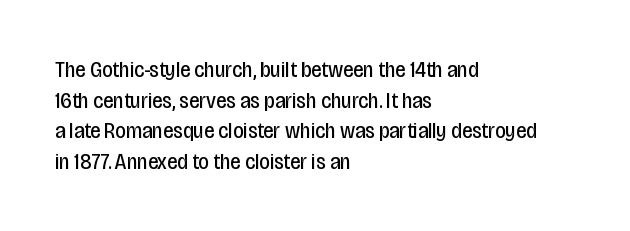
{"italic": "no", "bold": "no", "underline": "no", "align": "left", "line_spacing": "normal", "line_spacing_ratio": 1.33, "letter_spacing": "normal", "letter_spacing_em": 0.0, "glyph_px": 23}
